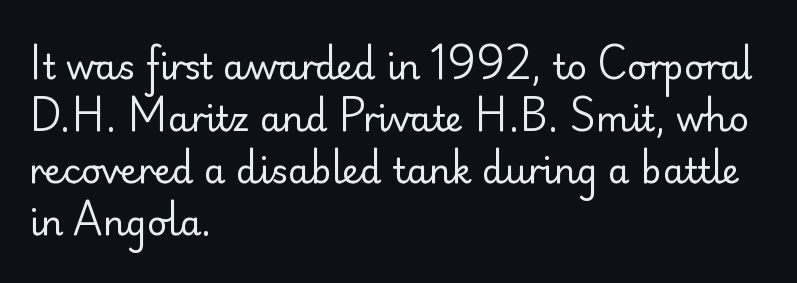
Q: Is the text bold? A: No.
Q: Is the text italic (slanted)? A: No, it is upright.
Q: Is the typeface a serif or a sans-serif typeface? A: Sans-serif.
Q: Is the text underlined? A: No.
Q: How is the paragraph aligned? A: Left-aligned.
Q: Is the spacing between letters normal or unusually wide? A: Normal.
Q: Is the spacing between lines tight, normal or loose? A: Normal.
Q: Width (condensed, normal, or wide)? A: Normal.
Q: Stroke contrast? A: Low.
Q: x-height? A: Small.
Q: Monospaced? A: No.
